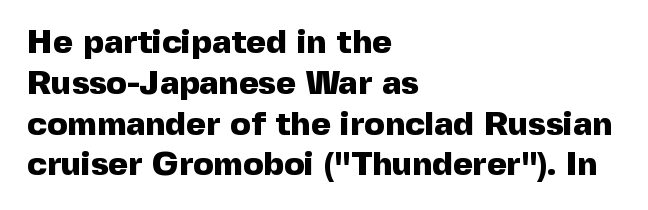
{"serif": "no", "italic": "no", "bold": "yes", "weight": "heavy", "width": "normal", "x_height": "medium", "monospaced": "no", "underline": "no", "align": "left", "line_spacing_ratio": 1.2, "letter_spacing": "normal", "letter_spacing_em": 0.0, "glyph_px": 34}
